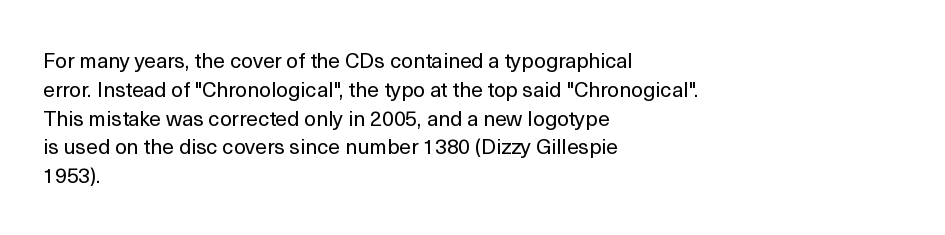
{"italic": "no", "bold": "no", "underline": "no", "align": "left", "line_spacing": "normal", "line_spacing_ratio": 1.37, "letter_spacing": "normal", "letter_spacing_em": 0.0, "glyph_px": 21}
